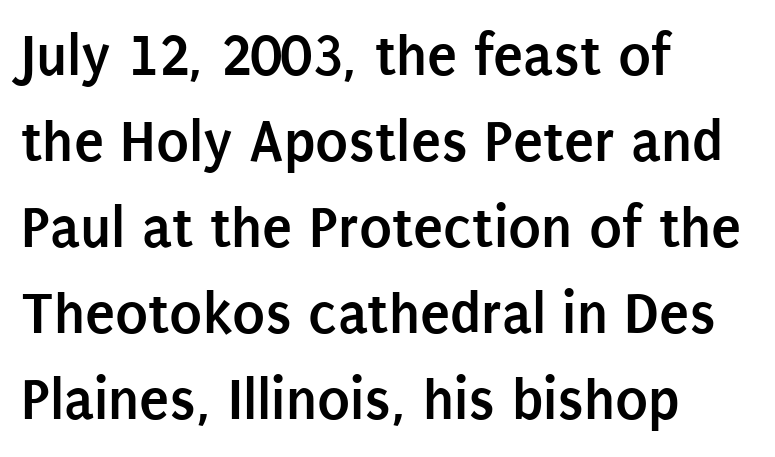
{"serif": "no", "italic": "no", "bold": "yes", "weight": "semibold", "width": "condensed", "stroke_contrast": "low", "x_height": "large", "monospaced": "no", "underline": "no", "align": "left", "line_spacing": "normal", "line_spacing_ratio": 1.41, "letter_spacing": "normal", "letter_spacing_em": 0.0, "glyph_px": 61}
